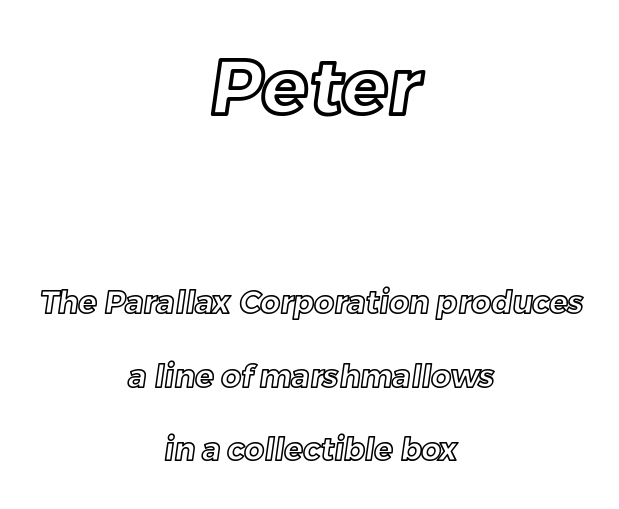
If you squint, the top block still reads clearly — it's the larger of the two. Only glyphs here, with clear space below each row. The setting favours the middle, as headings and verse often do. How would I describe the line gaps? Wide and relaxed.
